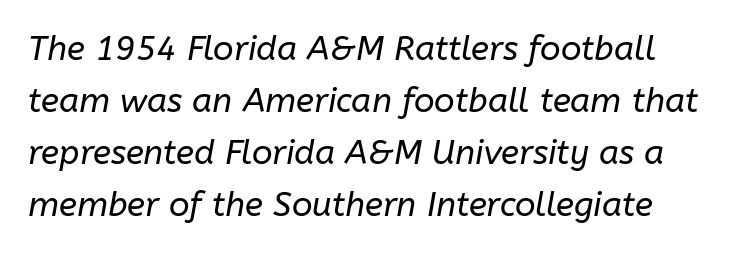
The image shows 34 px regular-weight type, italic (leaning right); set normal line spacing (1.53x), normal letter spacing, not underlined; low stroke contrast and a medium x-height.
